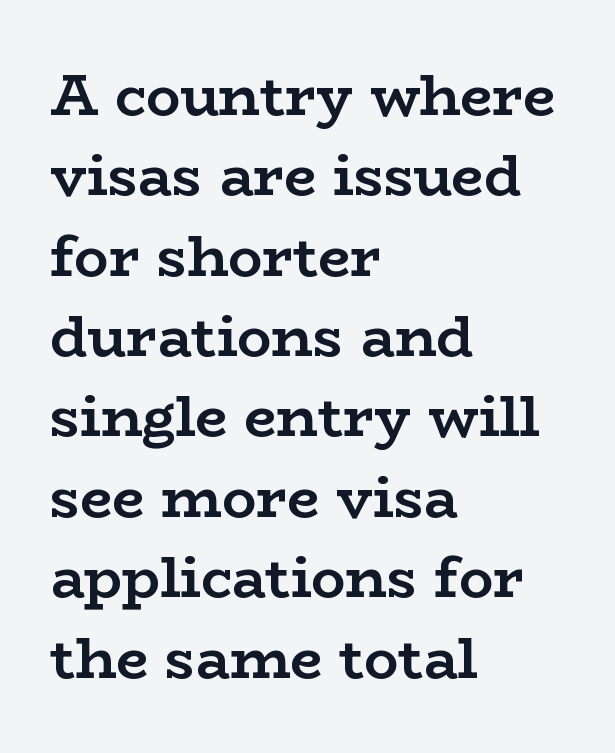
{"serif": "yes", "italic": "no", "bold": "yes", "weight": "semibold", "width": "wide", "stroke_contrast": "low", "x_height": "medium", "monospaced": "no", "underline": "no", "align": "left", "line_spacing": "normal", "line_spacing_ratio": 1.41, "letter_spacing": "normal", "letter_spacing_em": 0.0, "glyph_px": 57}
